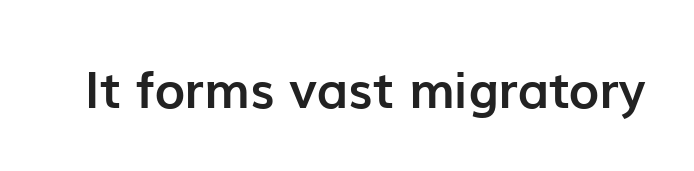
Anything drawn beneath the words? Only blank space. Note: no serifs on the glyphs. This is heavy type, rendered in bold. The letters advance in unequal steps, a hallmark of proportional type. Italic? Not at all — the glyphs are vertical.
